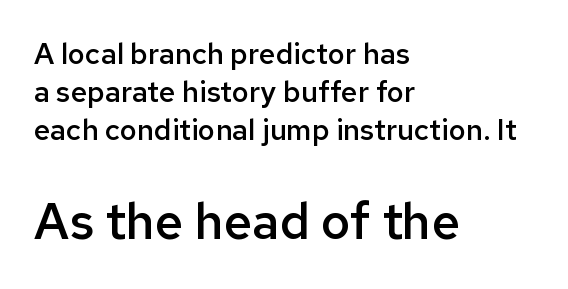
Leading: standard. Each letter keeps its own natural width here, so spacing adapts to shape. Leftover space on each line is placed entirely after the last word. Strokes here are thickened, but only to semibold level.
